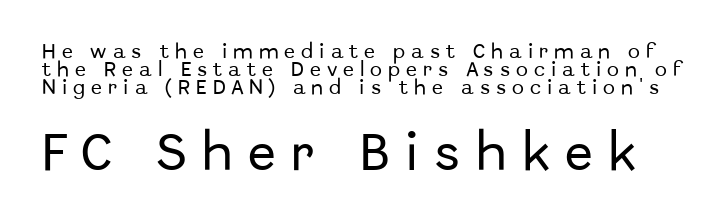
The image shows 41 px sans-serif type, upright; set tight line spacing (1.12x), unusually wide letter spacing (+0.38 em), not underlined; the second (bottom) block is 2.56x larger; low stroke contrast and a medium x-height.
